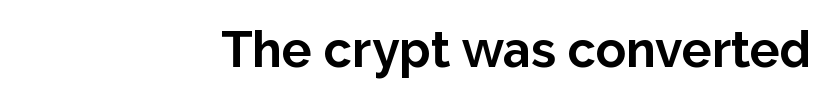
A typesetter would call this zero additional tracking. The lettering holds an erect, upright posture throughout. The specimen omits any rule beneath the text block's lines. Compared with an ordinary text face, these strokes are far heavier — a full bold. Every row of glyphs terminates at an identical x-position on the right.
